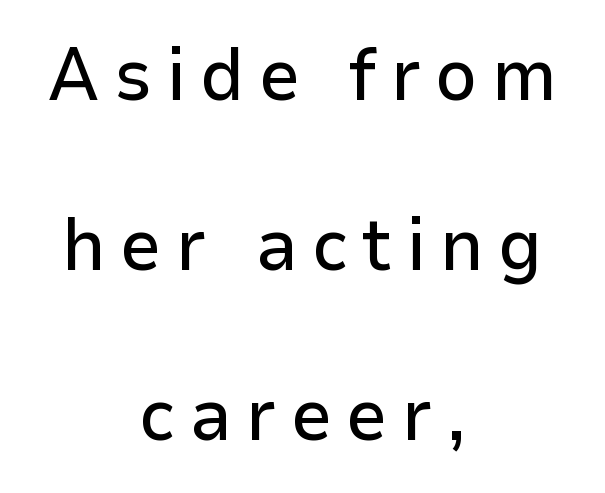
The image shows 74 px sans-serif type, upright; set centered, loose line spacing (2.3x), not underlined; low stroke contrast and a medium x-height.
